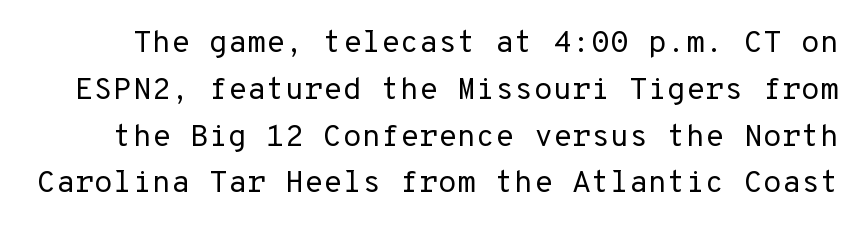
The image shows 31 px regular-weight sans-serif type, upright, monospaced; set normal line spacing (1.51x), normal letter spacing, not underlined; low stroke contrast and a medium x-height.
